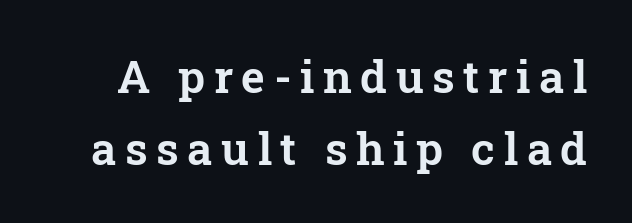
{"serif": "yes", "italic": "no", "width": "normal", "stroke_contrast": "low", "x_height": "medium", "monospaced": "no", "underline": "no", "line_spacing": "normal", "line_spacing_ratio": 1.59, "glyph_px": 45}
